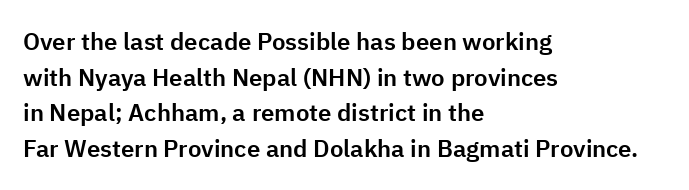
{"italic": "no", "underline": "no", "align": "left", "line_spacing": "normal", "line_spacing_ratio": 1.48, "letter_spacing": "normal", "letter_spacing_em": 0.0, "glyph_px": 24}
